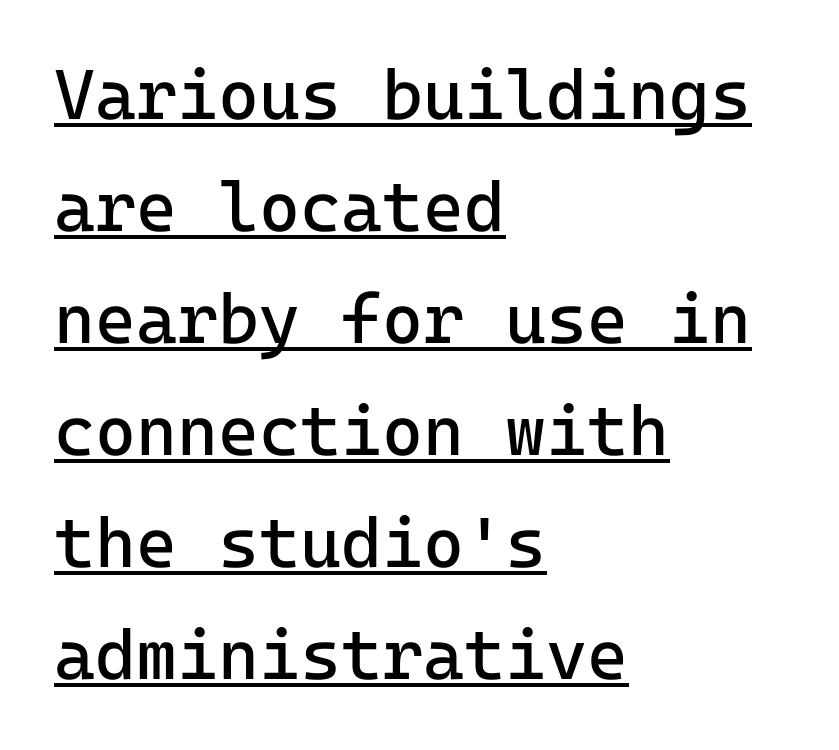
The image shows 70 px regular-weight sans-serif type, upright, monospaced; set left-aligned, normal line spacing (1.6x), normal letter spacing, underlined; low stroke contrast and a medium x-height.
